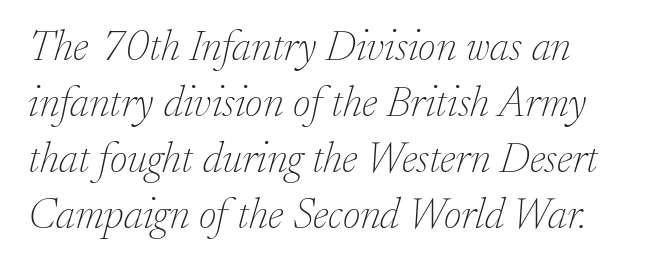
The image shows 43 px thin serif type, italic (leaning right); set normal line spacing (1.3x), normal letter spacing, not underlined; low stroke contrast and a small x-height.
